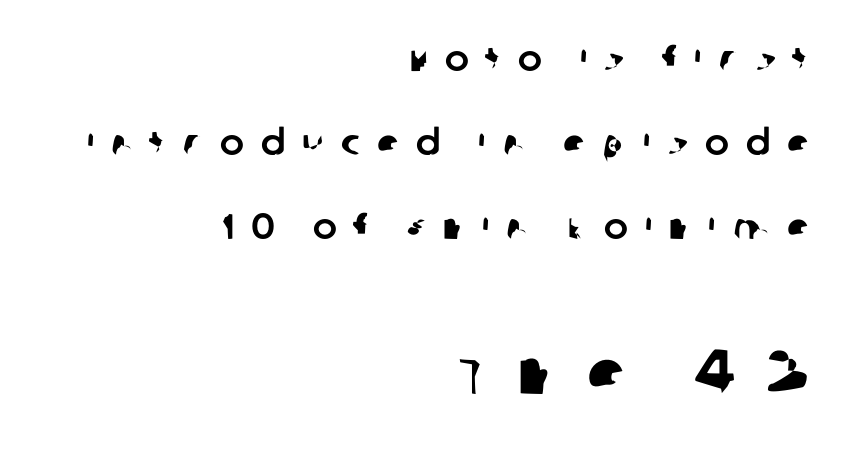
The image shows 63 px sans-serif type; set right-aligned, loose line spacing (2.33x), unusually wide letter spacing (+0.47 em), not underlined; the second (bottom) block is 1.75x larger; low stroke contrast and a large x-height.
